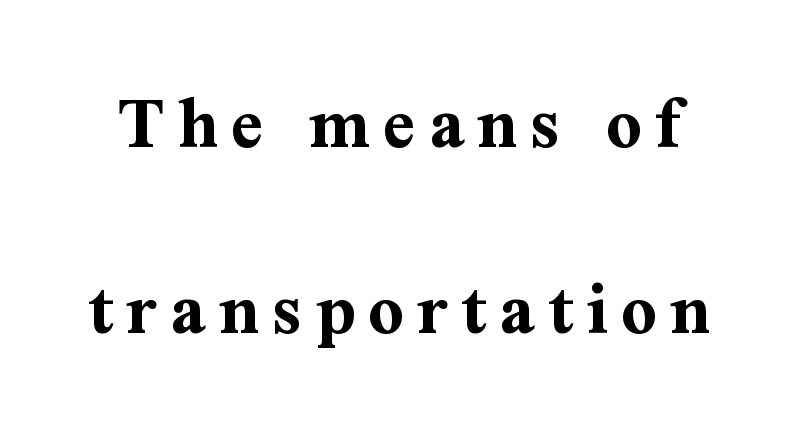
The image shows 78 px bold serif type, upright; set loose line spacing (2.39x), not underlined; medium stroke contrast and a medium x-height.
